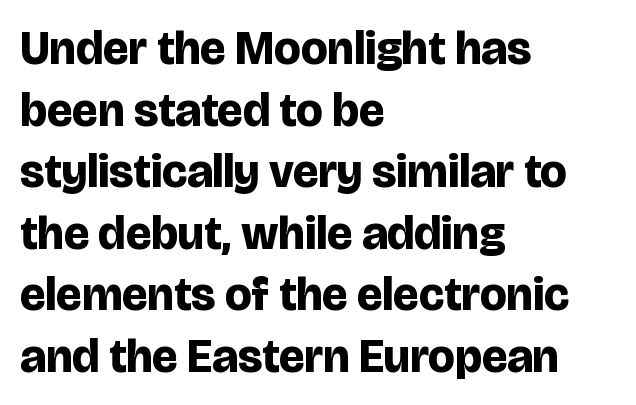
Q: Is the text bold? A: Yes.
Q: Is the text italic (slanted)? A: No, it is upright.
Q: Is the typeface a serif or a sans-serif typeface? A: Sans-serif.
Q: Is the text underlined? A: No.
Q: How is the paragraph aligned? A: Left-aligned.
Q: Is the spacing between letters normal or unusually wide? A: Normal.
Q: Is the spacing between lines tight, normal or loose? A: Normal.
Q: Width (condensed, normal, or wide)? A: Normal.
Q: Stroke contrast? A: Low.
Q: x-height? A: Large.
Q: Monospaced? A: No.
